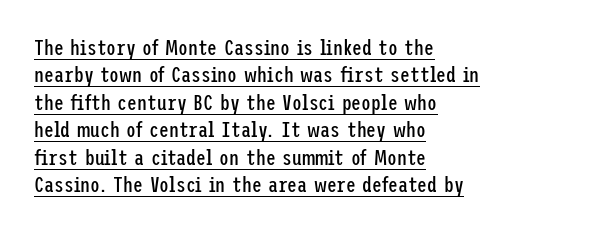
{"italic": "no", "bold": "no", "underline": "yes", "align": "left", "line_spacing": "normal", "line_spacing_ratio": 1.25, "letter_spacing": "normal", "letter_spacing_em": 0.0, "glyph_px": 22}
